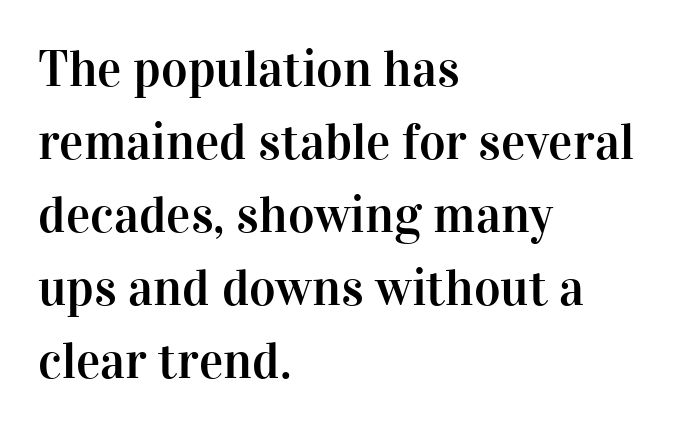
Q: Is the text italic (slanted)? A: No, it is upright.
Q: Is the typeface a serif or a sans-serif typeface? A: Serif.
Q: Is the text underlined? A: No.
Q: How is the paragraph aligned? A: Left-aligned.
Q: Is the spacing between letters normal or unusually wide? A: Normal.
Q: Is the spacing between lines tight, normal or loose? A: Normal.
Q: Width (condensed, normal, or wide)? A: Normal.
Q: Stroke contrast? A: High.
Q: x-height? A: Medium.
Q: Monospaced? A: No.
